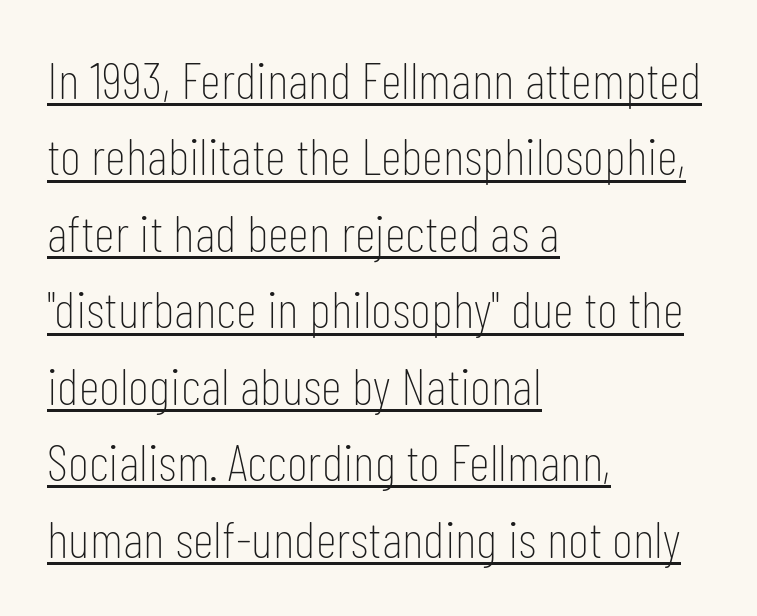
Q: Is the text bold? A: No.
Q: Is the text italic (slanted)? A: No, it is upright.
Q: Is the typeface a serif or a sans-serif typeface? A: Sans-serif.
Q: Is the text underlined? A: Yes.
Q: How is the paragraph aligned? A: Left-aligned.
Q: Is the spacing between letters normal or unusually wide? A: Normal.
Q: Is the spacing between lines tight, normal or loose? A: Normal.
Q: Width (condensed, normal, or wide)? A: Condensed.
Q: Stroke contrast? A: Low.
Q: x-height? A: Medium.
Q: Monospaced? A: No.
